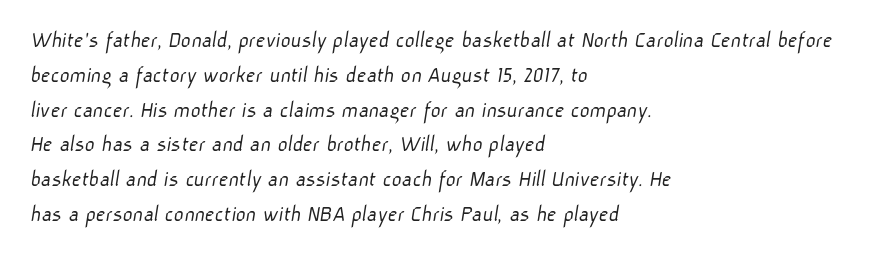
Q: Is the text bold? A: No.
Q: Is the text underlined? A: No.
Q: How is the paragraph aligned? A: Left-aligned.
Q: Is the spacing between letters normal or unusually wide? A: Normal.
Q: Is the spacing between lines tight, normal or loose? A: Normal.
